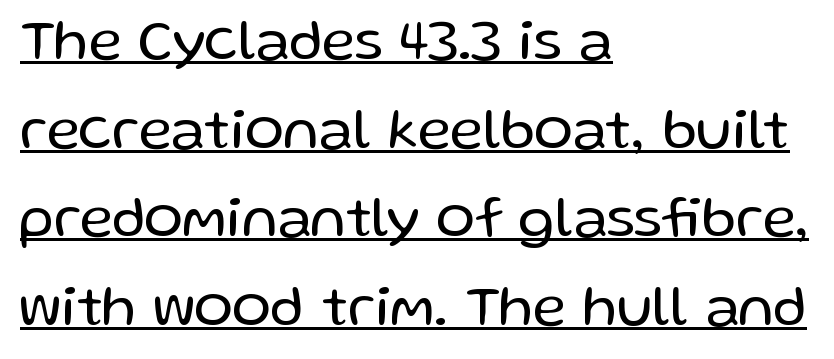
The image shows 58 px regular-weight sans-serif type, upright; set left-aligned, normal line spacing (1.53x), normal letter spacing, underlined; low stroke contrast and a medium x-height.
